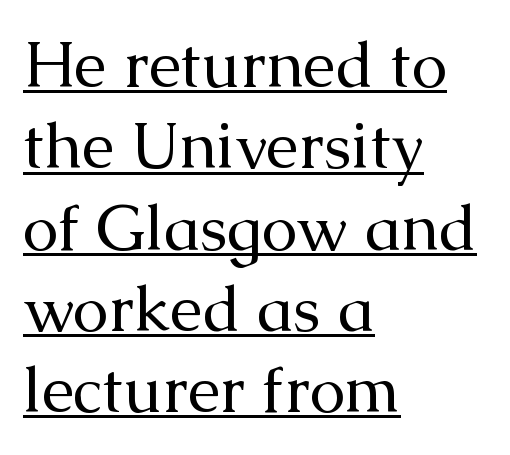
Leading matches the norm, producing a regular column. Italic? Not at all — the glyphs are vertical. Looks like regular typesetting: each glyph gets only the width it needs. Every row of glyphs begins at an identical x-position on the left. Short note: letters normally spaced. The type family on display is of the serif kind.
